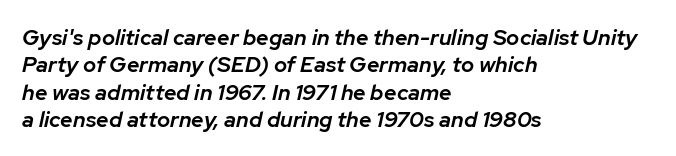
The image shows 22 px text type, italic (leaning right); set left-aligned, line spacing 1.24x, normal letter spacing, not underlined.
